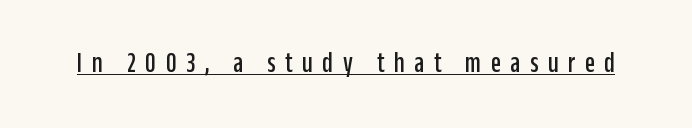
Think of a printed novel: that variable character pitch is what you see here. Characters follow at a spacing far wider than the type designer built in. Ordinary non-slanted type is in use. Has an underline been added? It has. Letterform terminals end flat and unadorned throughout the passage.
